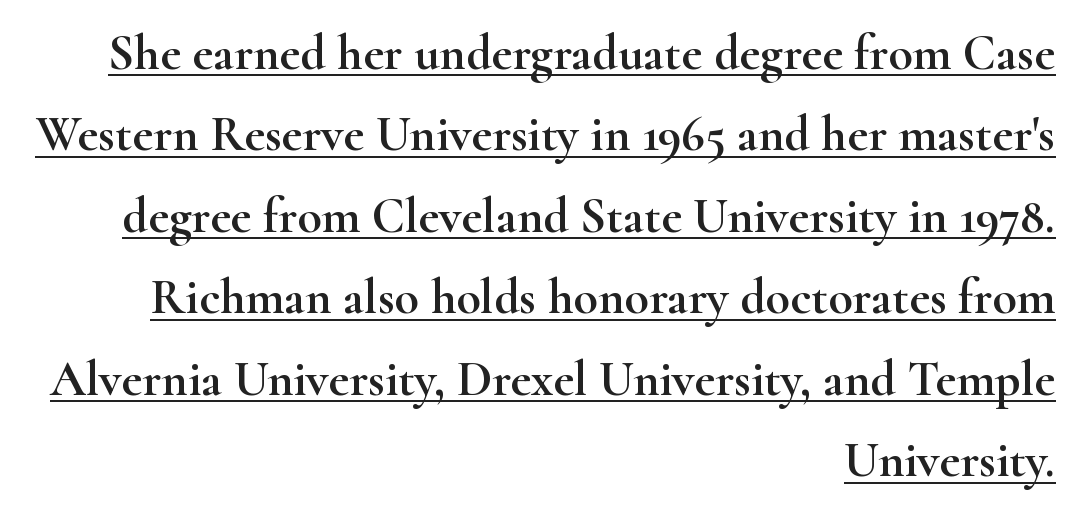
Q: Is the text italic (slanted)? A: No, it is upright.
Q: Is the typeface a serif or a sans-serif typeface? A: Serif.
Q: Is the text underlined? A: Yes.
Q: How is the paragraph aligned? A: Right-aligned.
Q: Is the spacing between letters normal or unusually wide? A: Normal.
Q: Is the spacing between lines tight, normal or loose? A: Normal.
Q: Width (condensed, normal, or wide)? A: Wide.
Q: Stroke contrast? A: High.
Q: x-height? A: Small.
Q: Monospaced? A: No.
